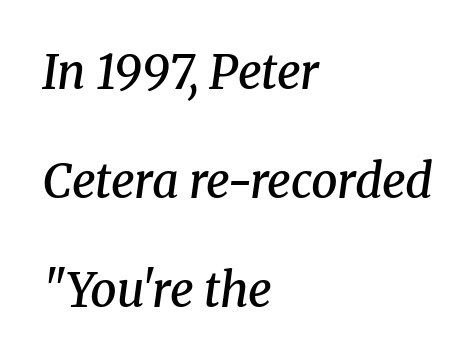
You could call the tracking neutral — neither tight nor loose. A typesetter would label this face a serif. These lines are rendered in a variable-pitch font. Horizontal alignment here is leftward, the default for most running prose.
